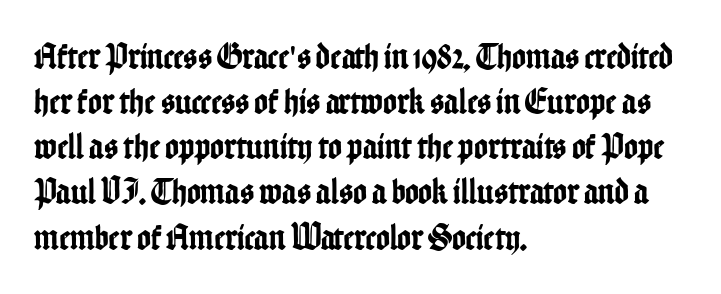
Type without underlining. Style check: upright. A typesetter would label this face a sans. Note the varied advance widths — an 'i' is clearly narrower than an 'm'.
